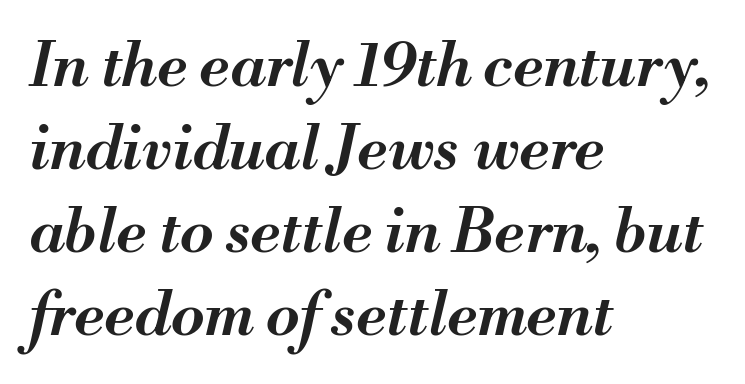
The image shows 61 px semibold type, italic (leaning right); set left-aligned, normal line spacing (1.36x), normal letter spacing, not underlined; medium stroke contrast and a small x-height.
